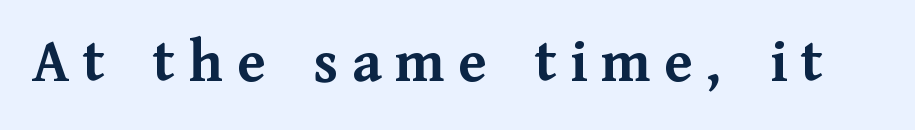
Letter spacing: wide. Heavy-handed strokes throughout: this text is bold. The letters advance in unequal steps, a hallmark of proportional type. The typography opts for an upright posture over an oblique one. Underline: absent. Regarding serifs, this sample has them.
